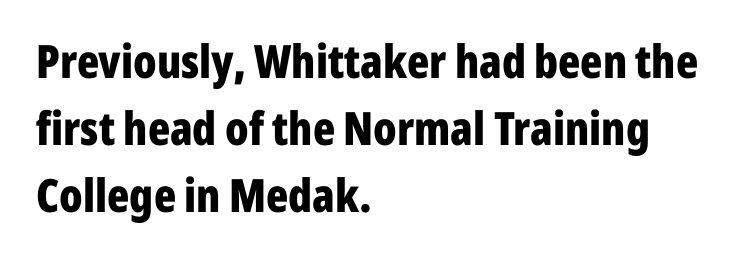
Upright lettering throughout. Words appear dense and cohesive because spacing is normal. Looks like regular typesetting: each glyph gets only the width it needs. Clear beneath every line of the passage.
